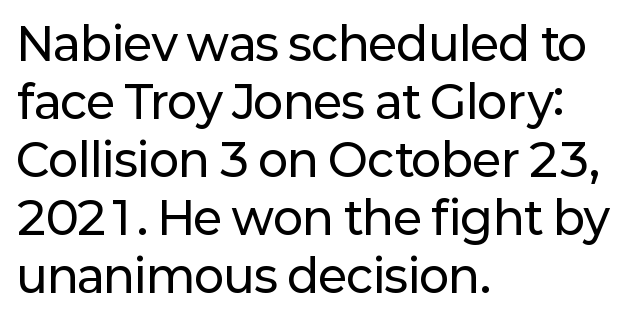
{"serif": "no", "italic": "no", "width": "normal", "stroke_contrast": "low", "x_height": "medium", "monospaced": "no", "underline": "no", "align": "left", "line_spacing": "normal", "line_spacing_ratio": 1.29, "letter_spacing": "normal", "letter_spacing_em": 0.0, "glyph_px": 45}
